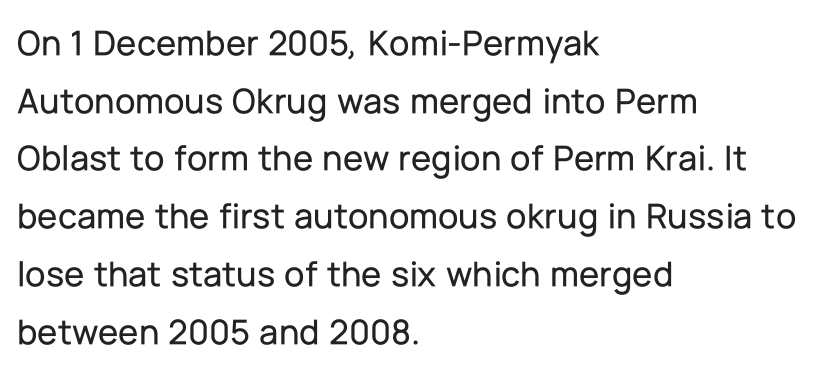
The image shows 37 px sans-serif type, upright; set left-aligned, normal line spacing (1.56x), normal letter spacing, not underlined; low stroke contrast and a medium x-height.
